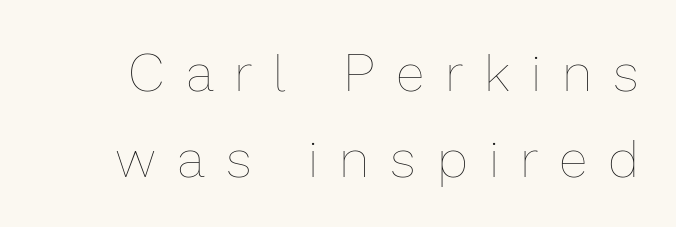
Q: Is the text bold? A: No.
Q: Is the text italic (slanted)? A: No, it is upright.
Q: Is the text underlined? A: No.
Q: Is the spacing between letters normal or unusually wide? A: Unusually wide.
Q: Is the spacing between lines tight, normal or loose? A: Normal.
Q: Width (condensed, normal, or wide)? A: Normal.
Q: Stroke contrast? A: Low.
Q: x-height? A: Medium.
Q: Monospaced? A: No.
